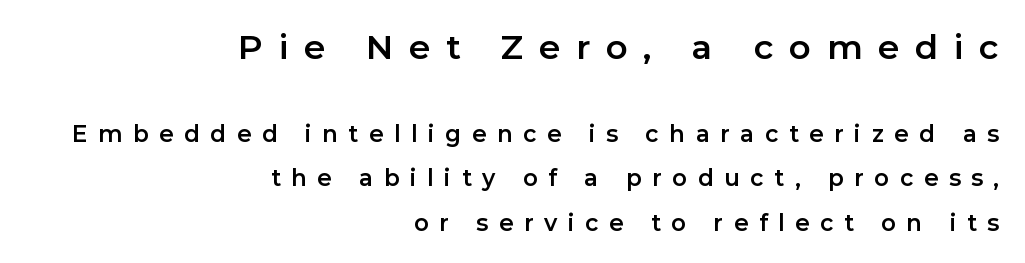
Q: Is the text italic (slanted)? A: No, it is upright.
Q: Is the typeface a serif or a sans-serif typeface? A: Sans-serif.
Q: Is the text underlined? A: No.
Q: How is the paragraph aligned? A: Right-aligned.
Q: Is the spacing between letters normal or unusually wide? A: Unusually wide.
Q: Is the spacing between lines tight, normal or loose? A: Loose.
Q: Which block of text is set in a larger size, the first (top) or the second (bottom)? A: The first (top) one.
Q: Width (condensed, normal, or wide)? A: Normal.
Q: Stroke contrast? A: Low.
Q: x-height? A: Medium.
Q: Monospaced? A: No.
